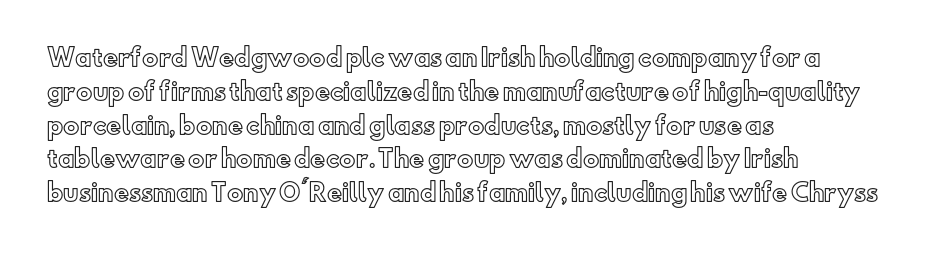
Q: Is the text italic (slanted)? A: No, it is upright.
Q: Is the text underlined? A: No.
Q: How is the paragraph aligned? A: Left-aligned.
Q: Is the spacing between letters normal or unusually wide? A: Normal.
Q: Is the spacing between lines tight, normal or loose? A: Normal.
